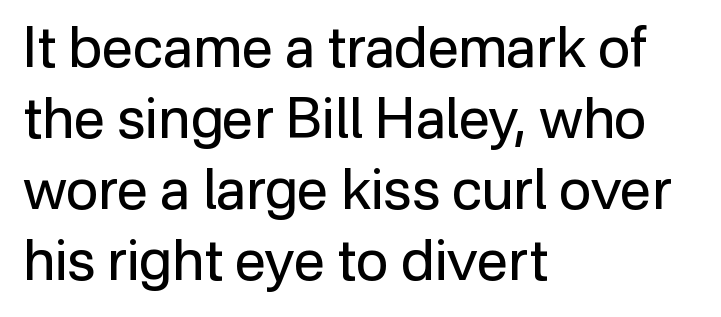
Q: Is the text bold? A: No.
Q: Is the text italic (slanted)? A: No, it is upright.
Q: Is the typeface a serif or a sans-serif typeface? A: Sans-serif.
Q: Is the text underlined? A: No.
Q: How is the paragraph aligned? A: Left-aligned.
Q: Is the spacing between letters normal or unusually wide? A: Normal.
Q: Is the spacing between lines tight, normal or loose? A: Normal.
Q: Width (condensed, normal, or wide)? A: Normal.
Q: Stroke contrast? A: Low.
Q: x-height? A: Medium.
Q: Monospaced? A: No.
